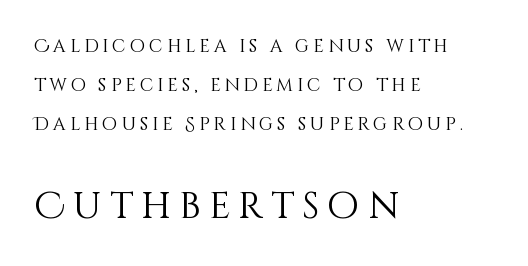
{"italic": "no", "bold": "no", "weight": "light", "width": "normal", "stroke_contrast": "medium", "x_height": "large", "monospaced": "no", "underline": "no", "align": "left", "line_spacing": "loose", "line_spacing_ratio": 2.17, "letter_spacing": "wide", "letter_spacing_em": 0.22, "larger_block": "second", "size_ratio": 2.06, "glyph_px": 37}
